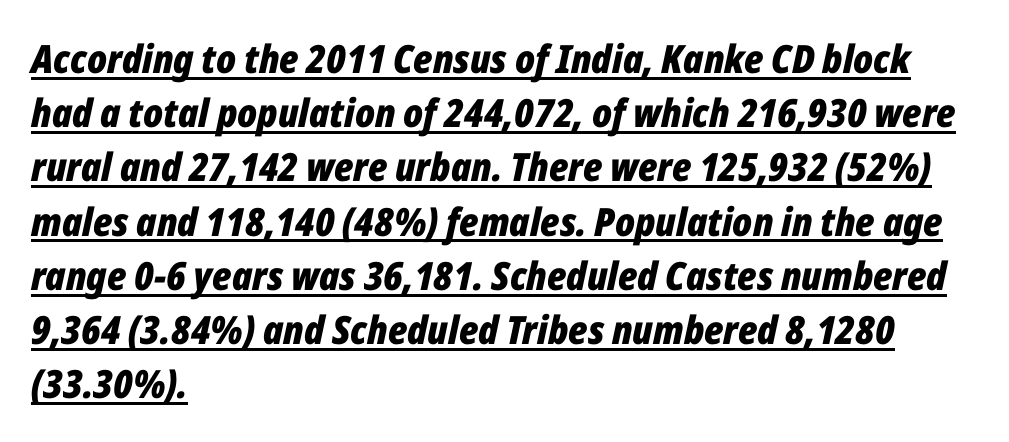
As a designer I'd log this as weight 700, bold. Rows of type keep a routine distance in the vertical direction. Is this a fixed-width face? No — the glyphs have proportional, varying widths. What decoration does the sample have? An underline. The gaps between neighbouring characters are ordinary and unremarkable.
